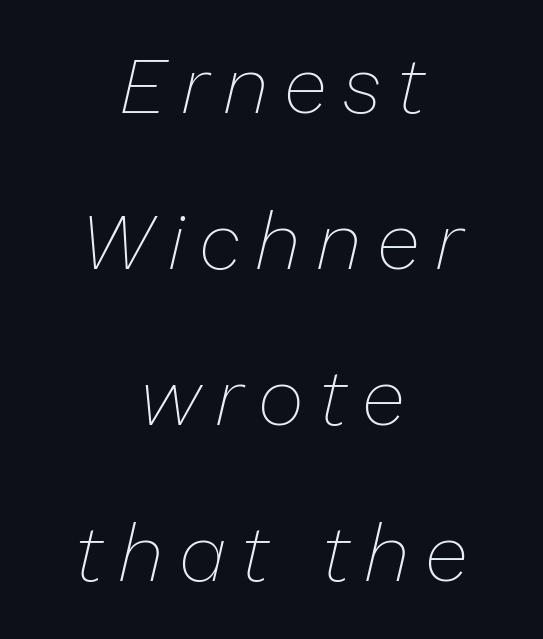
The image shows 80 px thin type, italic (leaning right); set centered, loose line spacing (1.95x), not underlined; low stroke contrast and a medium x-height.
